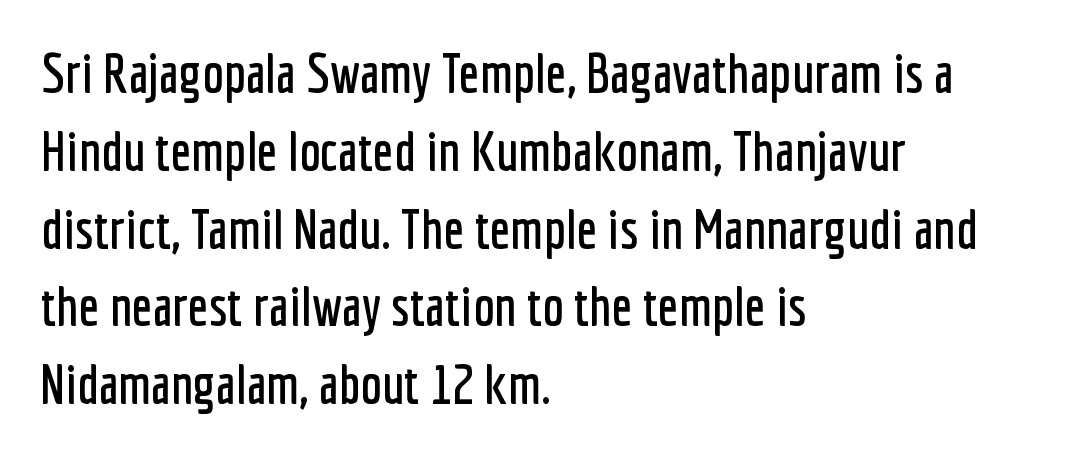
{"serif": "no", "italic": "no", "width": "condensed", "stroke_contrast": "low", "x_height": "medium", "monospaced": "no", "underline": "no", "align": "left", "line_spacing": "normal", "line_spacing_ratio": 1.44, "letter_spacing": "normal", "letter_spacing_em": 0.0, "glyph_px": 54}
